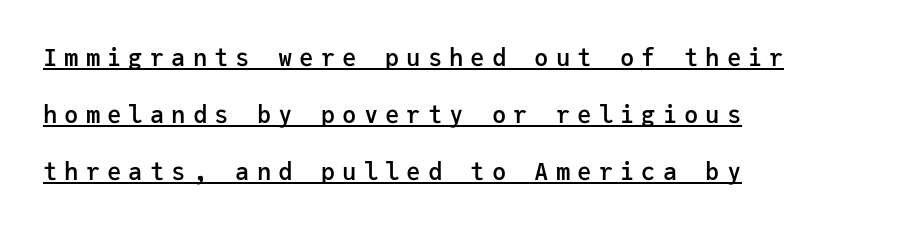
This is the in-between weight designers call semibold or demi. The text block is weighted toward the left margin, trailing off unevenly rightward. The tracking jumps out immediately: characters are airy and widely separated. Every word sits above its own underline.
